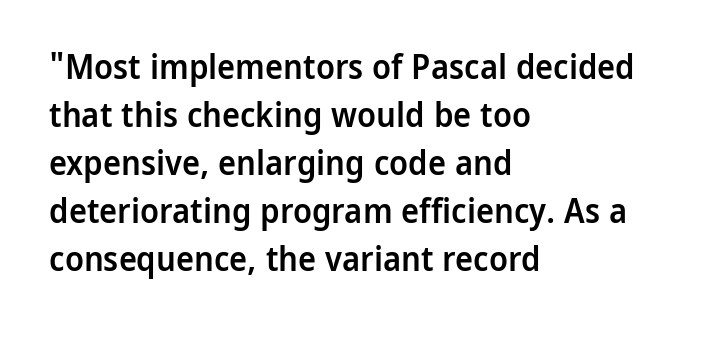
Q: Is the text bold? A: Semi-bold.
Q: Is the text italic (slanted)? A: No, it is upright.
Q: Is the typeface a serif or a sans-serif typeface? A: Sans-serif.
Q: Is the text underlined? A: No.
Q: How is the paragraph aligned? A: Left-aligned.
Q: Is the spacing between letters normal or unusually wide? A: Normal.
Q: Is the spacing between lines tight, normal or loose? A: Normal.
Q: Width (condensed, normal, or wide)? A: Normal.
Q: Stroke contrast? A: Low.
Q: x-height? A: Medium.
Q: Monospaced? A: No.
